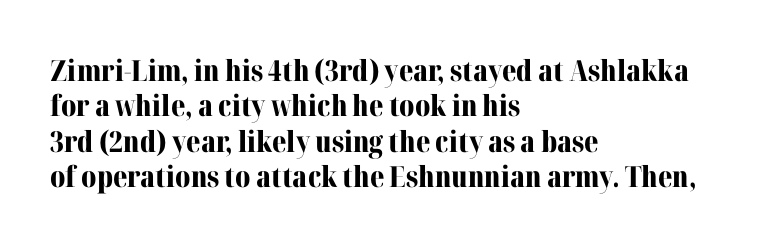
What kind of face is this? One with serifs. You can tell it's not italic because the verticals are truly vertical. Beneath every word, the page is bare. Between one letter and the next there's only the usual sliver of space. Teacher's note: observe the even left margin — that is flush-left alignment. Look at the stroke-to-counter ratio: heavy, a bold.
